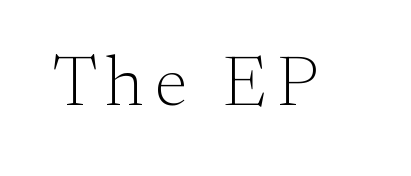
Is this a fixed-width face? No — the glyphs have proportional, varying widths. The baseline area is clear. The letters stand upright; this is a roman face. A quiet, ordinary-to-light weight characterises the typeface. The type family on display is of the serif kind.
